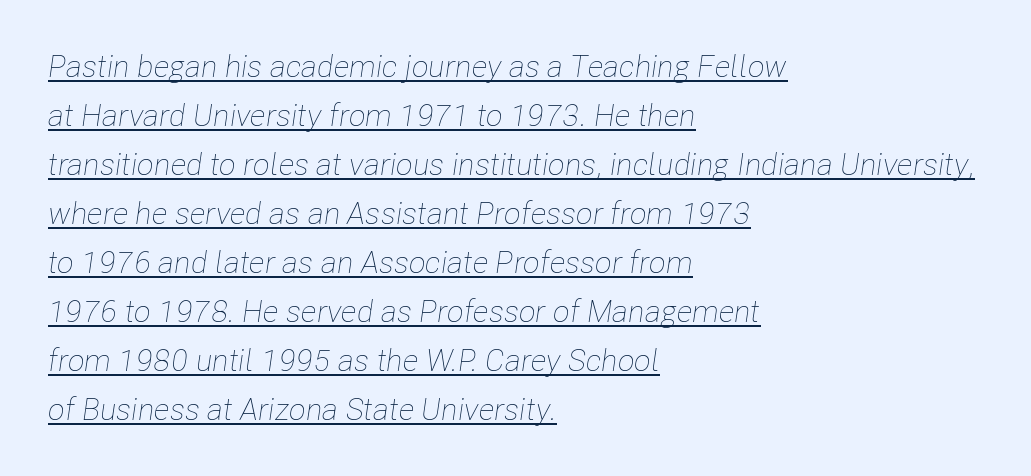
The image shows 31 px thin, condensed type, italic (leaning right); set left-aligned, normal line spacing (1.58x), normal letter spacing, underlined; low stroke contrast and a medium x-height.
